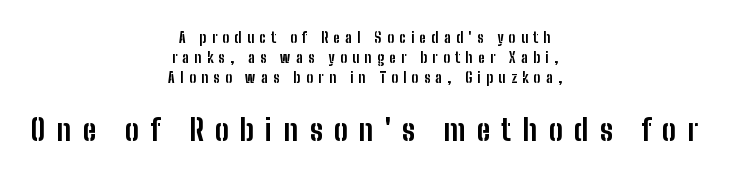
The image shows 29 px bold, condensed sans-serif type, upright; set centered, normal line spacing (1.43x), unusually wide letter spacing (+0.39 em), not underlined; the second (bottom) block is 2.07x larger; low stroke contrast and a medium x-height.
